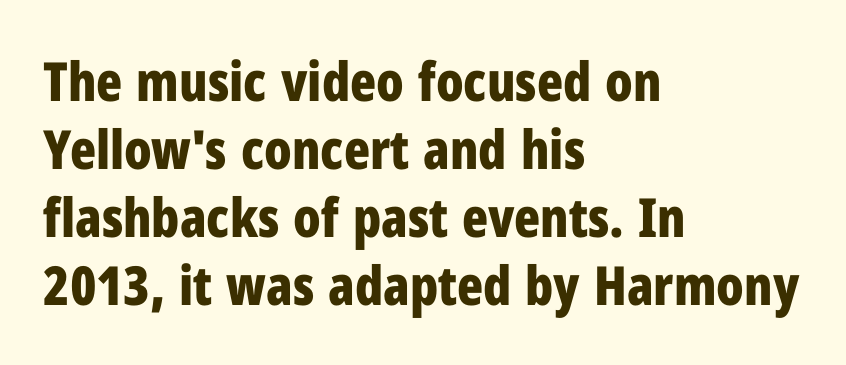
The image shows 54 px bold, condensed sans-serif type, upright; set left-aligned, normal line spacing (1.26x), normal letter spacing, not underlined; low stroke contrast and a medium x-height.
